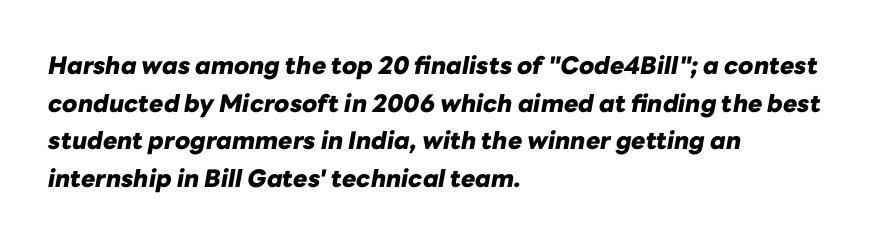
The image shows 24 px bold type, italic (leaning right); set left-aligned, normal line spacing (1.57x), normal letter spacing, not underlined.
